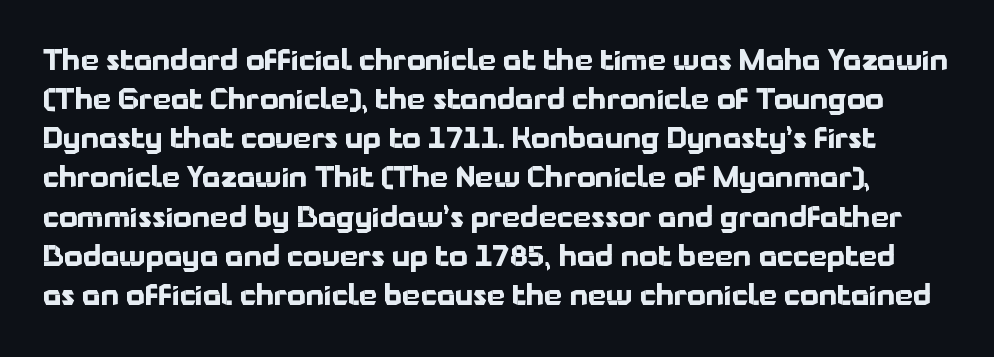
{"serif": "no", "italic": "no", "bold": "yes", "weight": "bold", "width": "normal", "stroke_contrast": "low", "x_height": "medium", "monospaced": "no", "underline": "no", "line_spacing": "normal", "line_spacing_ratio": 1.35, "letter_spacing": "normal", "letter_spacing_em": 0.0, "glyph_px": 29}
